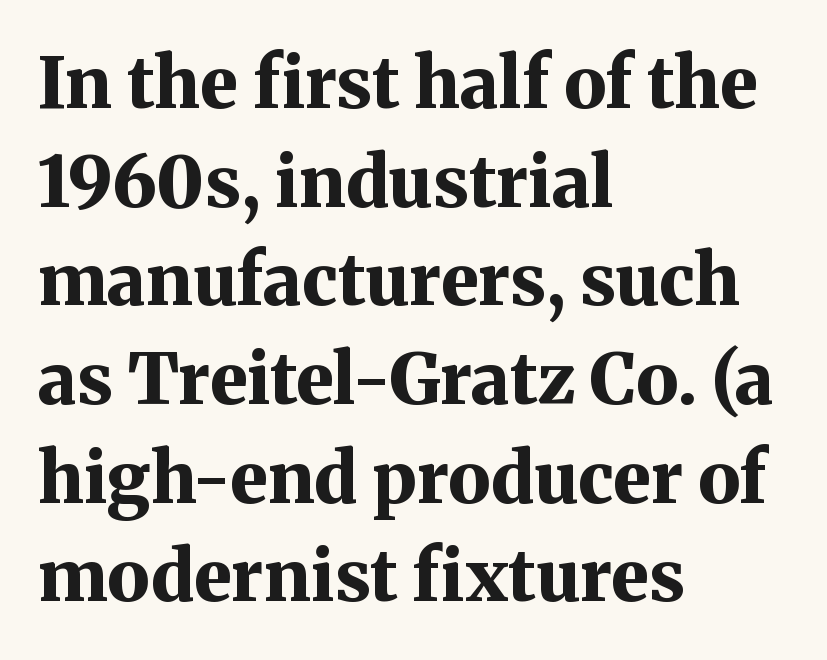
{"serif": "yes", "italic": "no", "bold": "yes", "weight": "bold", "width": "normal", "stroke_contrast": "medium", "x_height": "medium", "monospaced": "no", "underline": "no", "align": "left", "line_spacing": "normal", "line_spacing_ratio": 1.39, "letter_spacing": "normal", "letter_spacing_em": 0.0, "glyph_px": 71}
